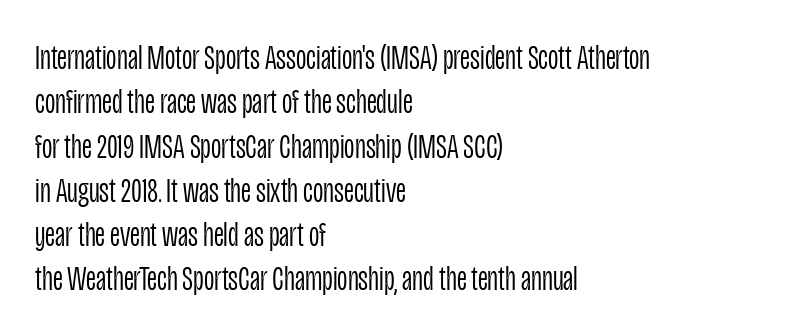
{"serif": "no", "italic": "no", "bold": "no", "weight": "light", "width": "condensed", "stroke_contrast": "low", "x_height": "large", "monospaced": "no", "underline": "no", "align": "left", "line_spacing_ratio": 1.23, "letter_spacing": "normal", "letter_spacing_em": 0.0, "glyph_px": 36}
